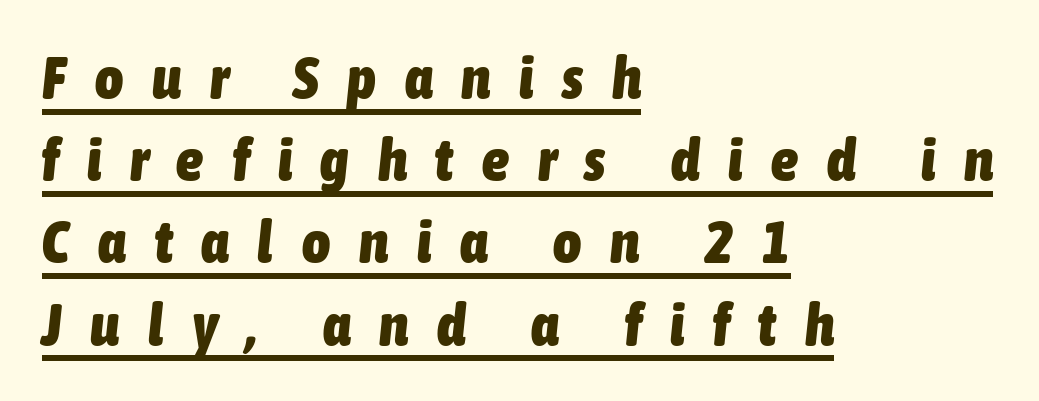
The image shows 60 px heavy, condensed type, italic (leaning right); set left-aligned, normal line spacing (1.37x), unusually wide letter spacing (+0.48 em), underlined; low stroke contrast and a medium x-height.
